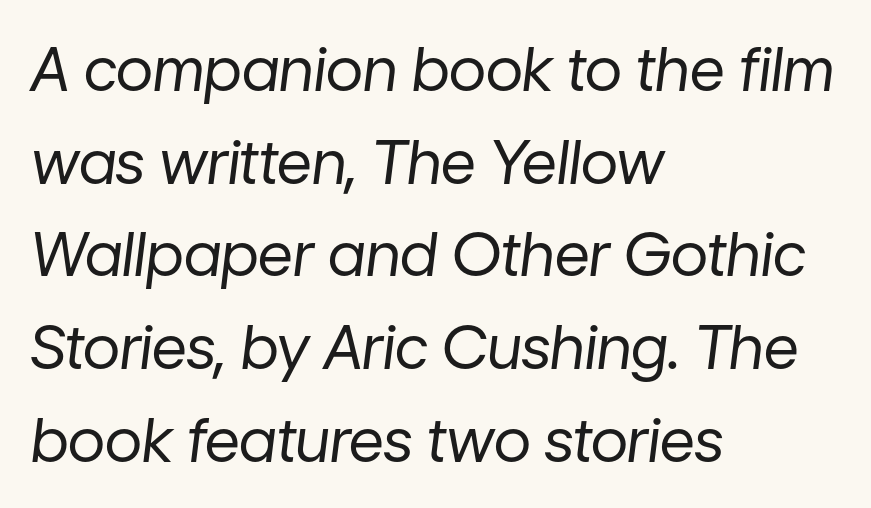
The image shows 61 px regular-weight type, italic (leaning right); set left-aligned, normal line spacing (1.52x), normal letter spacing, not underlined; low stroke contrast and a medium x-height.
